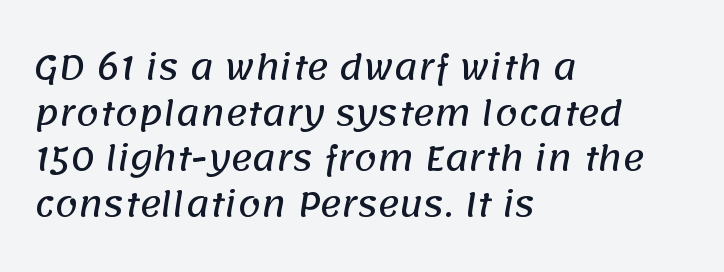
{"serif": "no", "width": "normal", "stroke_contrast": "low", "x_height": "large", "monospaced": "no", "underline": "no", "align": "left", "line_spacing": "normal", "line_spacing_ratio": 1.38, "letter_spacing": "normal", "letter_spacing_em": 0.0, "glyph_px": 33}
